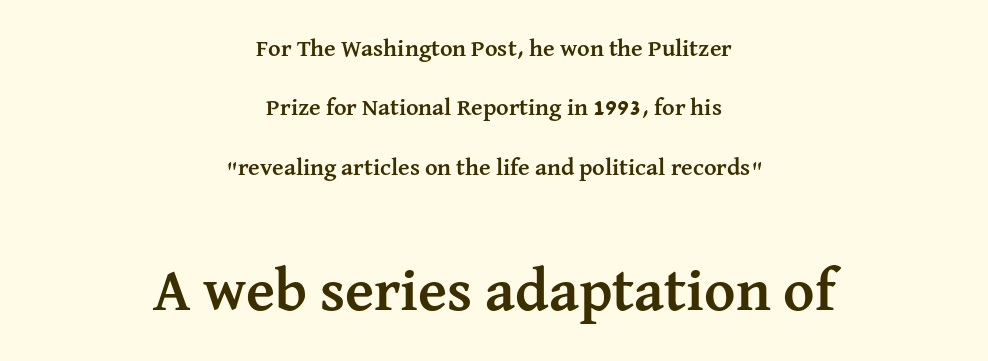
The lines in this sample share a center point and differ in where they start and stop. Look at the tracking — it's just the regular setting, nothing added. Quick note: not italic, upright. Thick stems and heavy bowls — unmistakably bold.
